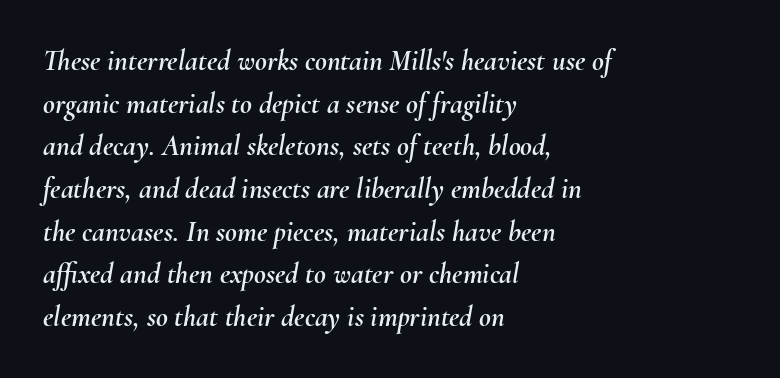
The image shows 29 px text type, italic (leaning right); set left-aligned, normal line spacing (1.47x), normal letter spacing, not underlined; medium stroke contrast and a small x-height.
